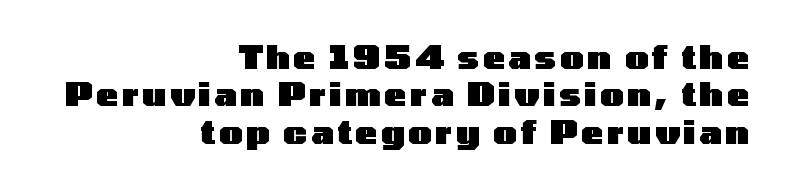
The image shows 33 px heavy, wide sans-serif type, upright; set right-aligned, tight line spacing (1.13x), not underlined; low stroke contrast and a medium x-height.
